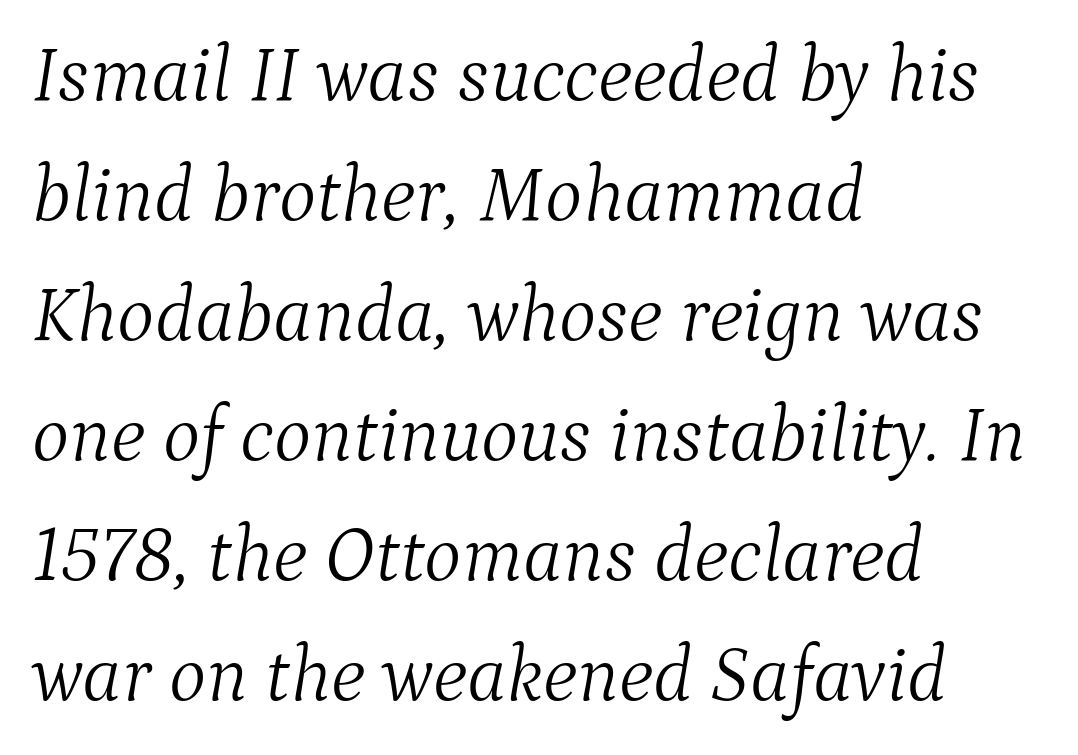
{"serif": "yes", "italic": "yes", "lean": "right", "slant_degrees": 9, "bold": "no", "weight": "light", "width": "normal", "stroke_contrast": "medium", "x_height": "medium", "monospaced": "no", "underline": "no", "align": "left", "line_spacing": "normal", "line_spacing_ratio": 1.52, "letter_spacing": "normal", "letter_spacing_em": 0.0, "glyph_px": 79}
